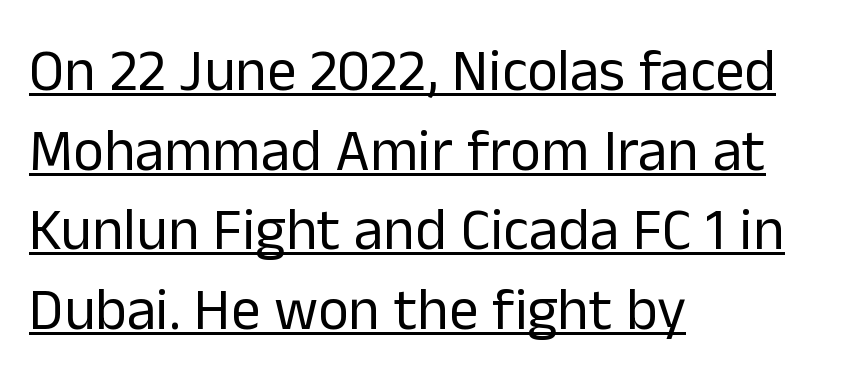
{"serif": "no", "italic": "no", "bold": "no", "weight": "regular", "width": "normal", "stroke_contrast": "low", "x_height": "medium", "monospaced": "no", "underline": "yes", "align": "left", "line_spacing": "normal", "line_spacing_ratio": 1.35, "letter_spacing": "normal", "letter_spacing_em": 0.0, "glyph_px": 59}
